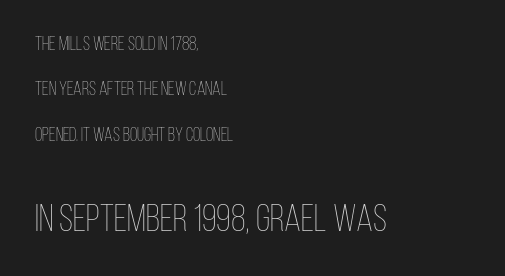
No letter is thick-stroked: the sample isn't bold. Is the lower block the larger one? Yes — the lower block carries the bigger type. The strip under each line holds only bare page. Here the designer chose a conventional face with non-uniform glyph widths. Students, observe: this is what heavily led, spacious text looks like.
